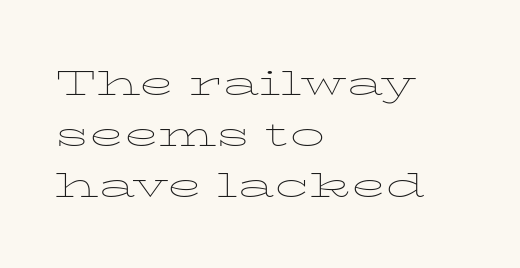
{"serif": "yes", "italic": "no", "bold": "no", "weight": "thin", "width": "wide", "stroke_contrast": "low", "x_height": "medium", "monospaced": "no", "underline": "no", "align": "left", "line_spacing": "normal", "line_spacing_ratio": 1.46, "letter_spacing": "normal", "letter_spacing_em": 0.0, "glyph_px": 35}
